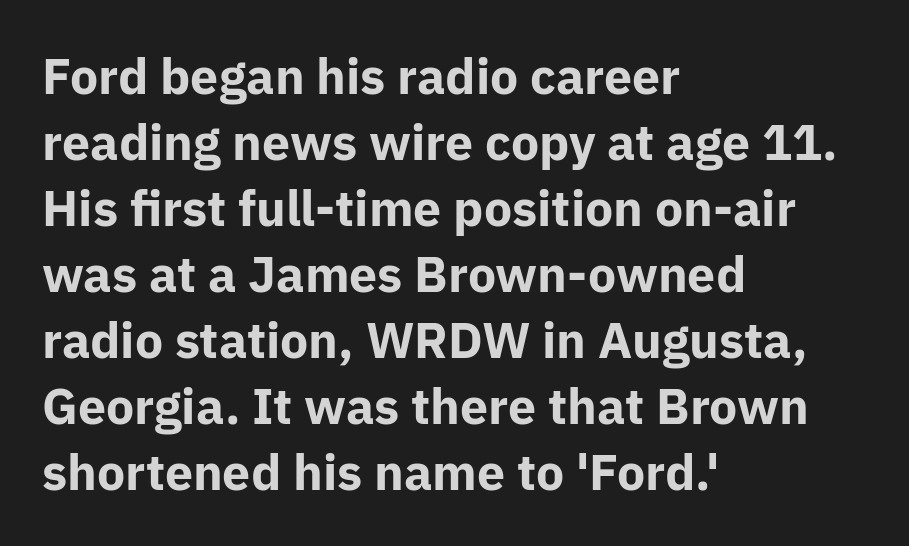
The paragraph has a hard left edge and a soft right edge. You could not count columns in this text — the font is proportionally spaced. Notice how the stems are strictly vertical — no italics here. The rows are spaced the way most documents space them.
